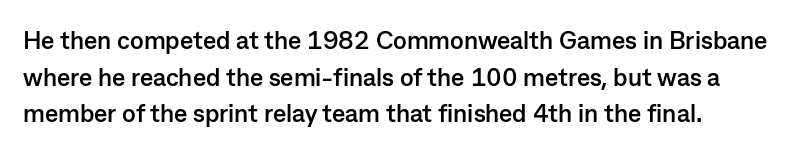
The image shows 25 px bold type, upright; set normal line spacing (1.47x), normal letter spacing, not underlined.
